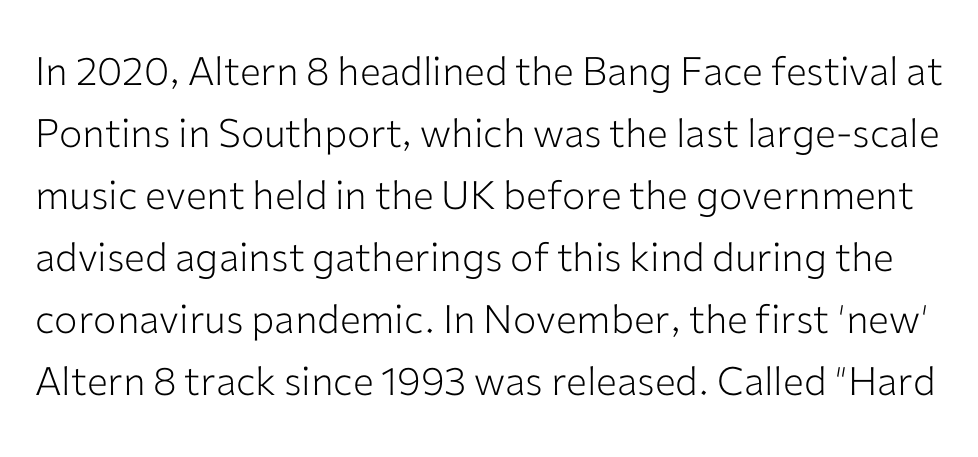
Q: Is the text bold? A: No.
Q: Is the text italic (slanted)? A: No, it is upright.
Q: Is the typeface a serif or a sans-serif typeface? A: Sans-serif.
Q: Is the text underlined? A: No.
Q: Is the spacing between letters normal or unusually wide? A: Normal.
Q: Is the spacing between lines tight, normal or loose? A: Normal.
Q: Width (condensed, normal, or wide)? A: Normal.
Q: Stroke contrast? A: Low.
Q: x-height? A: Medium.
Q: Monospaced? A: No.
